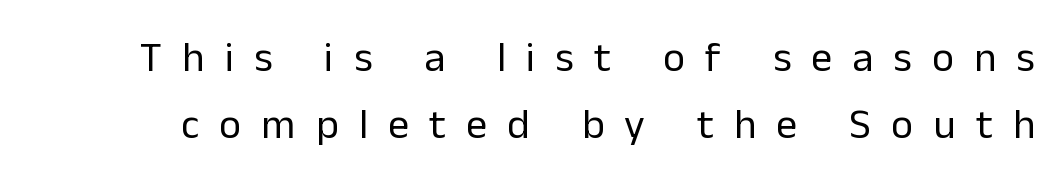
{"serif": "no", "italic": "no", "bold": "no", "weight": "regular", "width": "normal", "stroke_contrast": "low", "x_height": "medium", "monospaced": "no", "underline": "no", "line_spacing": "normal", "line_spacing_ratio": 1.59, "letter_spacing": "wide", "letter_spacing_em": 0.48, "glyph_px": 42}
